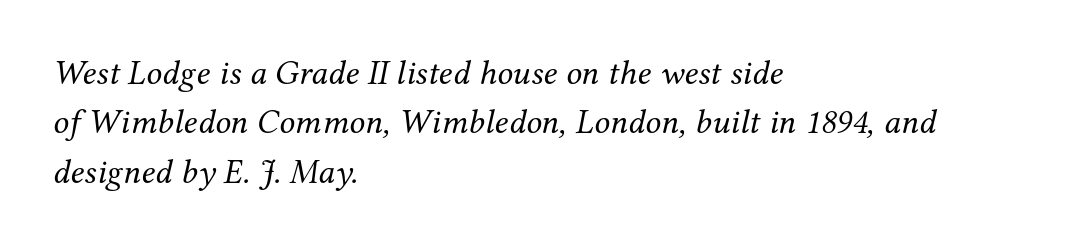
The image shows 35 px regular-weight serif type, italic (leaning right); set left-aligned, normal line spacing (1.41x), normal letter spacing, not underlined; medium stroke contrast and a medium x-height.
